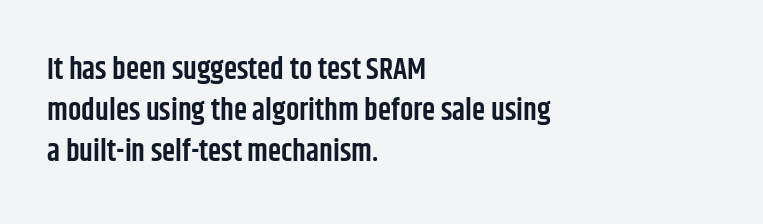
{"serif": "no", "italic": "no", "bold": "semi", "weight": "semibold", "width": "condensed", "stroke_contrast": "low", "x_height": "large", "monospaced": "no", "underline": "no", "align": "left", "line_spacing": "normal", "line_spacing_ratio": 1.37, "letter_spacing": "normal", "letter_spacing_em": 0.0, "glyph_px": 30}
